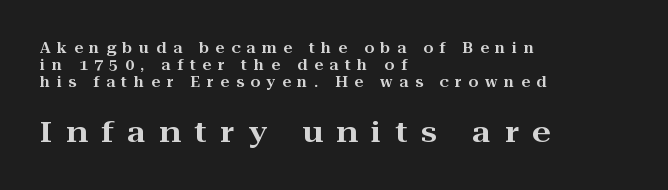
Q: Is the text italic (slanted)? A: No, it is upright.
Q: Is the typeface a serif or a sans-serif typeface? A: Serif.
Q: Is the text underlined? A: No.
Q: How is the paragraph aligned? A: Left-aligned.
Q: Is the spacing between letters normal or unusually wide? A: Unusually wide.
Q: Which block of text is set in a larger size, the first (top) or the second (bottom)? A: The second (bottom) one.
Q: Width (condensed, normal, or wide)? A: Wide.
Q: Stroke contrast? A: High.
Q: x-height? A: Medium.
Q: Monospaced? A: No.
